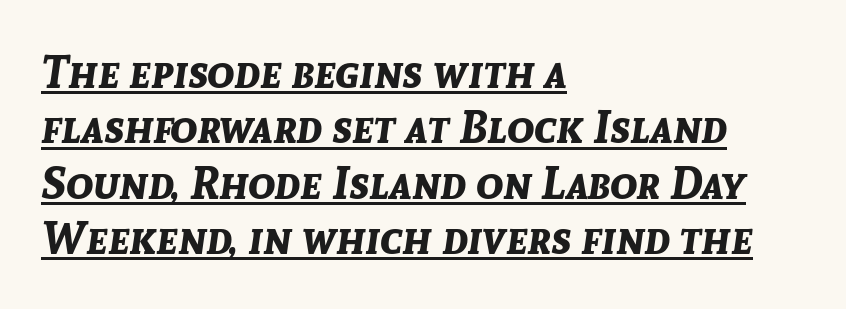
Where is the straight margin? On the left. The glyphs look as if they've been sheared to an angle. A typographer would call this underscored text. Each glyph is drawn with heavy, bold strokes.
